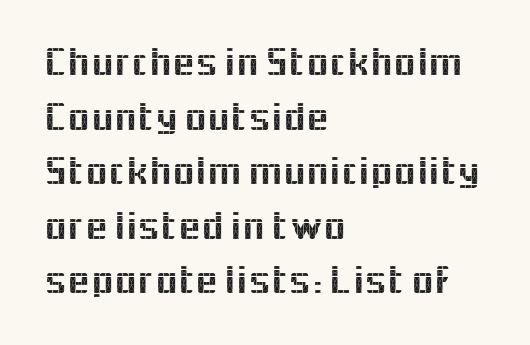
Q: Is the text italic (slanted)? A: No, it is upright.
Q: Is the typeface a serif or a sans-serif typeface? A: Sans-serif.
Q: Is the text underlined? A: No.
Q: How is the paragraph aligned? A: Left-aligned.
Q: Is the spacing between letters normal or unusually wide? A: Normal.
Q: Is the spacing between lines tight, normal or loose? A: Normal.
Q: Width (condensed, normal, or wide)? A: Normal.
Q: x-height? A: Medium.
Q: Monospaced? A: No.
